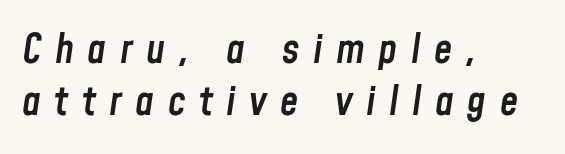
The image shows 41 px semibold, condensed type, italic (leaning right); set left-aligned, normal line spacing (1.26x), unusually wide letter spacing (+0.33 em), not underlined; low stroke contrast and a medium x-height.
